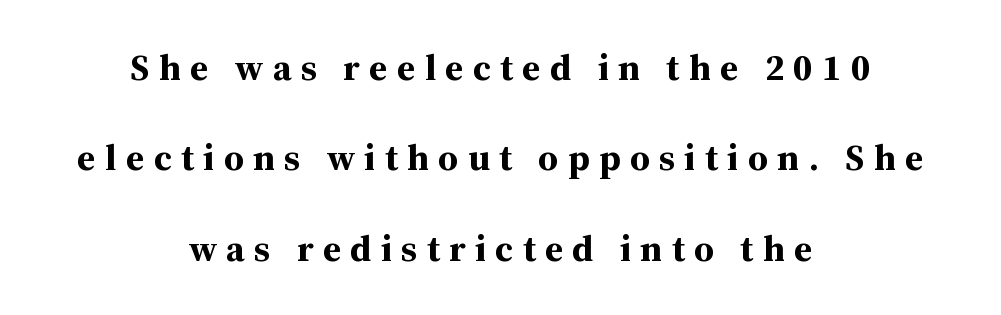
Spacing between characters has been opened up far beyond the box default. The font's upright variant was chosen for this text. Is this a fixed-width face? No — the glyphs have proportional, varying widths. This rendering features lettering with no underline. Reading down the block, each line starts at a different indent, mirrored at its end. The designer dialed line spacing up above the default.
